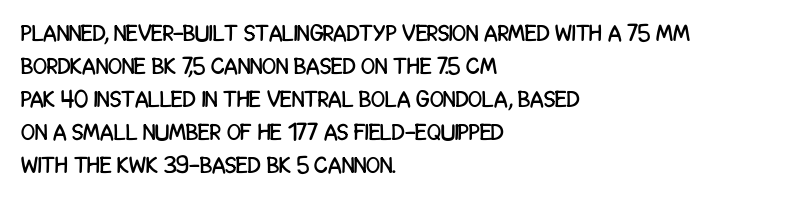
Plain, unruled lines of type. Letter spacing: default. Quick note: interline space is typical. Does the lettering tilt? It doesn't — this is upright. One-word summary of the alignment: left.
